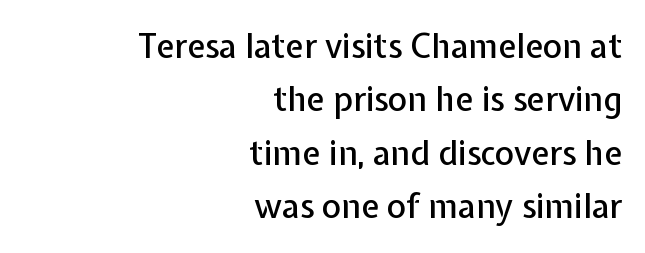
Q: Is the text italic (slanted)? A: No, it is upright.
Q: Is the typeface a serif or a sans-serif typeface? A: Sans-serif.
Q: Is the text underlined? A: No.
Q: How is the paragraph aligned? A: Right-aligned.
Q: Is the spacing between letters normal or unusually wide? A: Normal.
Q: Is the spacing between lines tight, normal or loose? A: Normal.
Q: Width (condensed, normal, or wide)? A: Normal.
Q: Stroke contrast? A: Low.
Q: x-height? A: Medium.
Q: Monospaced? A: No.
